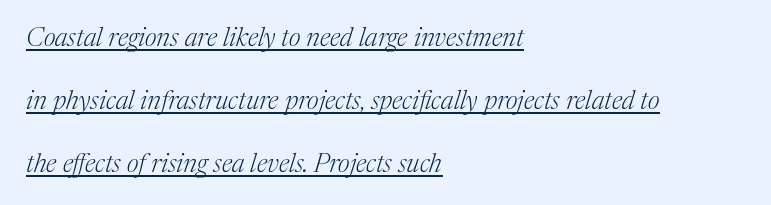
The image shows 26 px text type, italic (leaning right); set left-aligned, loose line spacing (2.42x), normal letter spacing, underlined.
